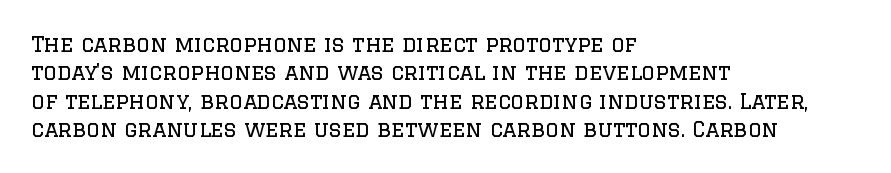
{"italic": "no", "bold": "no", "underline": "no", "align": "left", "line_spacing": "normal", "line_spacing_ratio": 1.35, "letter_spacing": "normal", "letter_spacing_em": 0.0, "glyph_px": 21}
